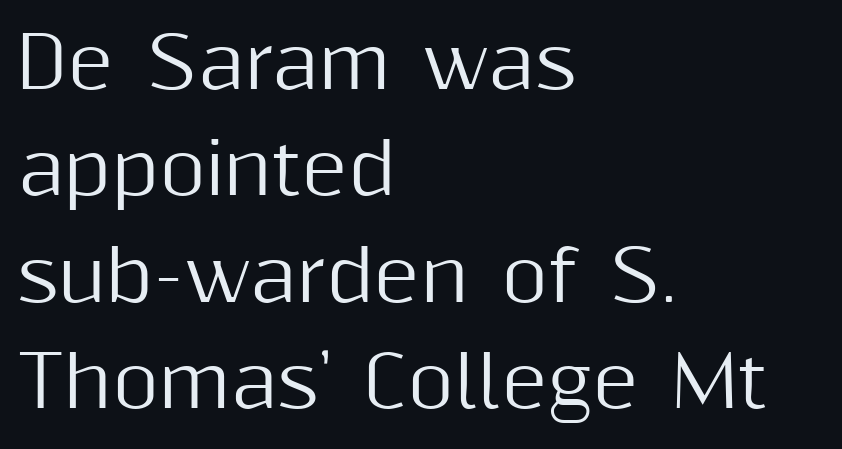
{"serif": "no", "italic": "no", "width": "normal", "stroke_contrast": "medium", "x_height": "medium", "monospaced": "no", "underline": "no", "align": "left", "line_spacing": "normal", "line_spacing_ratio": 1.5, "letter_spacing": "normal", "letter_spacing_em": 0.0, "glyph_px": 71}
